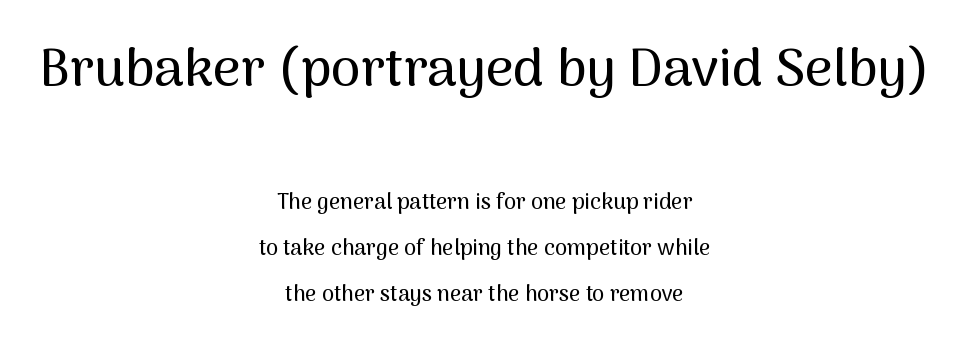
Q: Is the text italic (slanted)? A: No, it is upright.
Q: Is the typeface a serif or a sans-serif typeface? A: Sans-serif.
Q: Is the text underlined? A: No.
Q: How is the paragraph aligned? A: Centered.
Q: Is the spacing between letters normal or unusually wide? A: Normal.
Q: Is the spacing between lines tight, normal or loose? A: Loose.
Q: Which block of text is set in a larger size, the first (top) or the second (bottom)? A: The first (top) one.
Q: Width (condensed, normal, or wide)? A: Normal.
Q: Stroke contrast? A: Medium.
Q: x-height? A: Medium.
Q: Monospaced? A: No.
